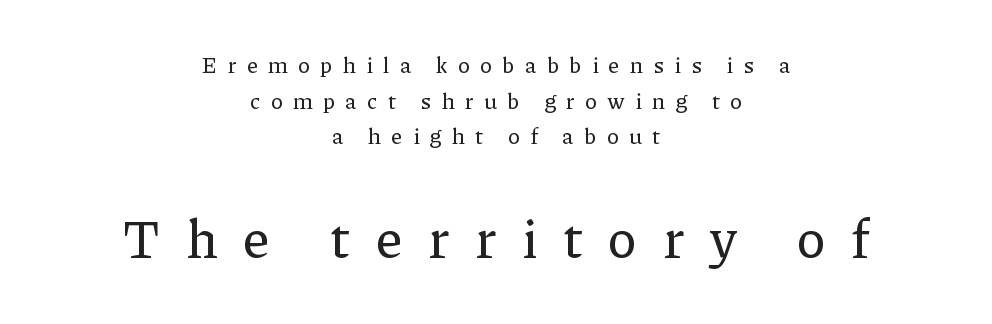
Q: Is the text italic (slanted)? A: No, it is upright.
Q: Is the typeface a serif or a sans-serif typeface? A: Serif.
Q: Is the text underlined? A: No.
Q: How is the paragraph aligned? A: Centered.
Q: Is the spacing between letters normal or unusually wide? A: Unusually wide.
Q: Is the spacing between lines tight, normal or loose? A: Normal.
Q: Which block of text is set in a larger size, the first (top) or the second (bottom)? A: The second (bottom) one.
Q: Width (condensed, normal, or wide)? A: Normal.
Q: Stroke contrast? A: Low.
Q: x-height? A: Medium.
Q: Monospaced? A: No.
